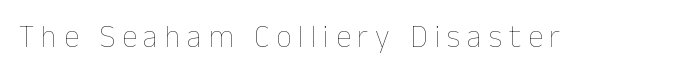
A typesetter would mark this as roman, not italic. Think of a printed novel: that variable character pitch is what you see here. Rule under the text: the space is simply empty. Heft: none added — not bold. Between one letter and the next there's a generous, obvious gap.
